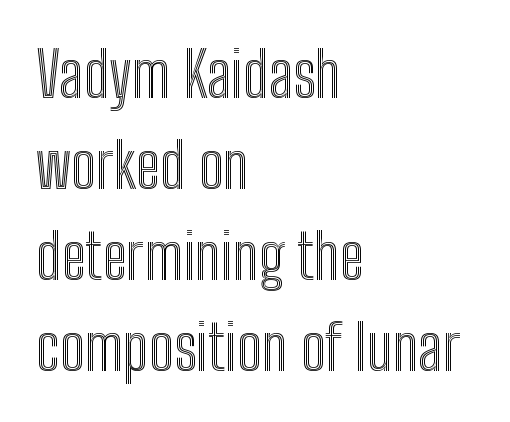
{"italic": "no", "width": "condensed", "x_height": "medium", "monospaced": "no", "underline": "no", "align": "left", "line_spacing": "normal", "line_spacing_ratio": 1.47, "letter_spacing": "normal", "letter_spacing_em": 0.0, "glyph_px": 62}
